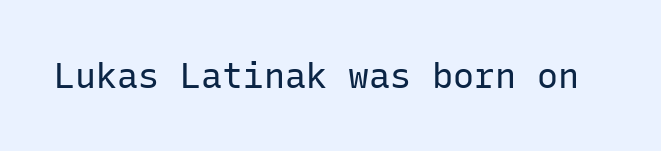
Q: Is the text bold? A: No.
Q: Is the text italic (slanted)? A: No, it is upright.
Q: Is the typeface a serif or a sans-serif typeface? A: Sans-serif.
Q: Is the text underlined? A: No.
Q: Is the spacing between letters normal or unusually wide? A: Normal.
Q: Width (condensed, normal, or wide)? A: Normal.
Q: Stroke contrast? A: Low.
Q: x-height? A: Medium.
Q: Monospaced? A: Yes.
